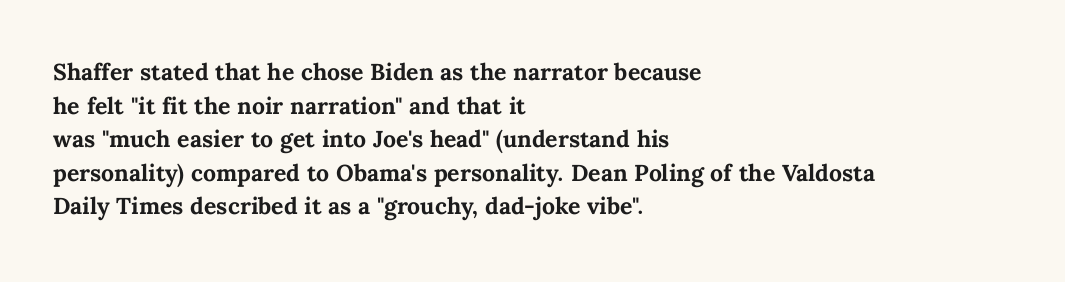
Each line starts at the same left margin while the right side varies. One glance says typical: line gaps are just what's usual. Nope, not italic — everything's standing straight. Plenty of ink on the page — the face is bold.
